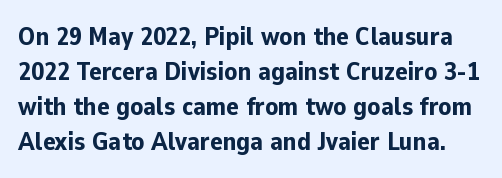
{"italic": "no", "bold": "yes", "underline": "no", "line_spacing": "normal", "line_spacing_ratio": 1.34, "letter_spacing": "normal", "letter_spacing_em": 0.0, "glyph_px": 26}
